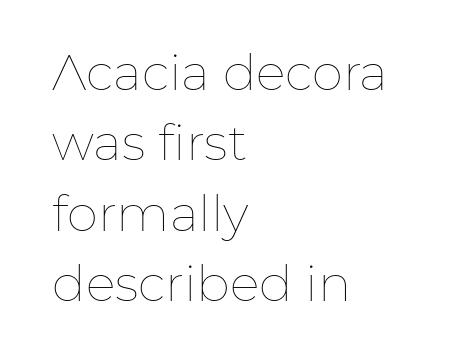
The image shows 50 px thin type, upright; set left-aligned, normal line spacing (1.41x), normal letter spacing, not underlined; low stroke contrast and a medium x-height.
